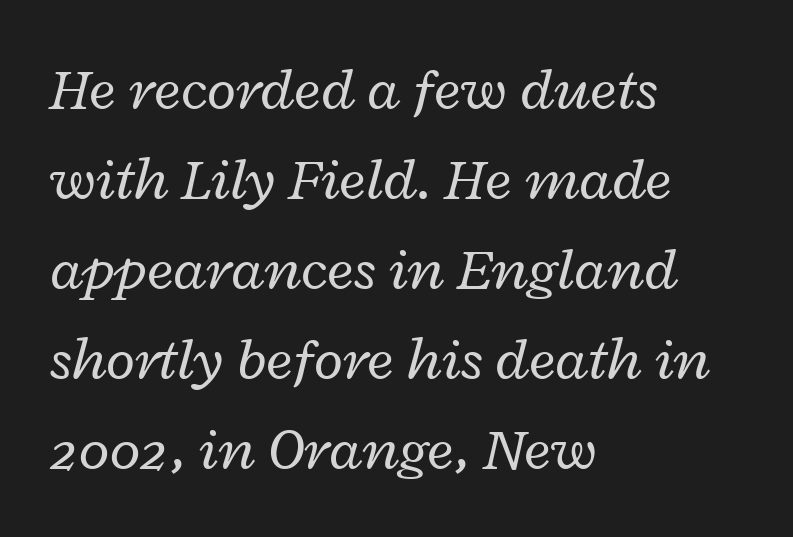
{"italic": "yes", "lean": "right", "slant_degrees": 12, "bold": "no", "weight": "regular", "width": "wide", "stroke_contrast": "low", "x_height": "medium", "monospaced": "no", "underline": "no", "align": "left", "line_spacing": "normal", "line_spacing_ratio": 1.5, "letter_spacing": "normal", "letter_spacing_em": 0.0, "glyph_px": 60}
